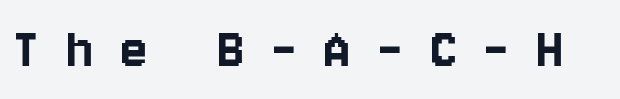
Q: Is the text italic (slanted)? A: No, it is upright.
Q: Is the typeface a serif or a sans-serif typeface? A: Sans-serif.
Q: Is the text underlined? A: No.
Q: Is the spacing between letters normal or unusually wide? A: Unusually wide.
Q: Width (condensed, normal, or wide)? A: Condensed.
Q: Stroke contrast? A: Low.
Q: x-height? A: Large.
Q: Monospaced? A: No.
